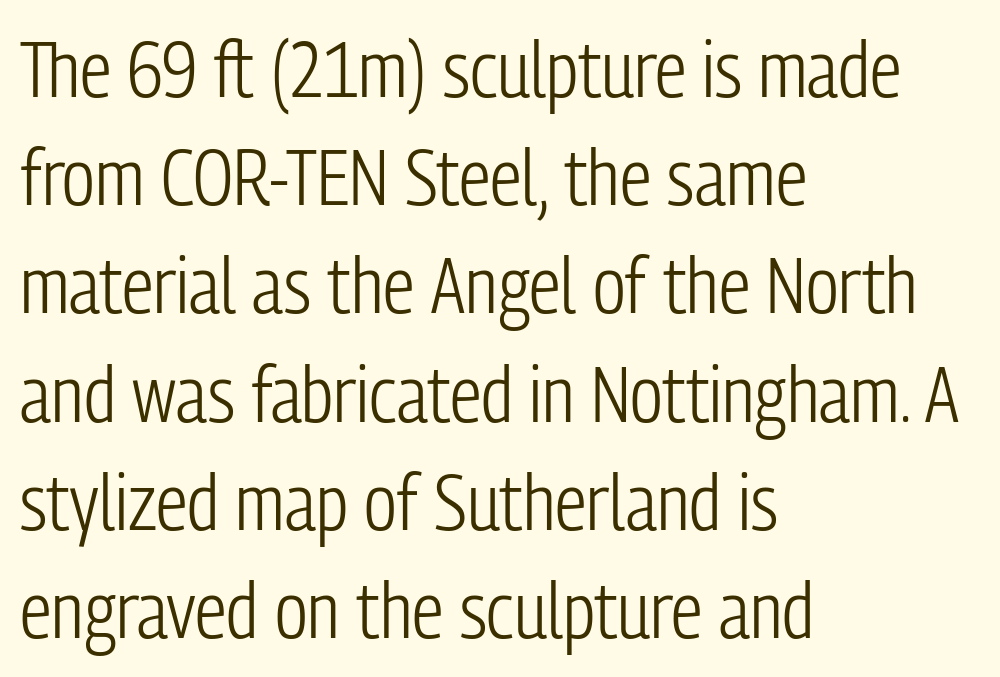
The image shows 79 px light, condensed sans-serif type, upright; set left-aligned, normal line spacing (1.37x), normal letter spacing, not underlined; low stroke contrast and a medium x-height.
